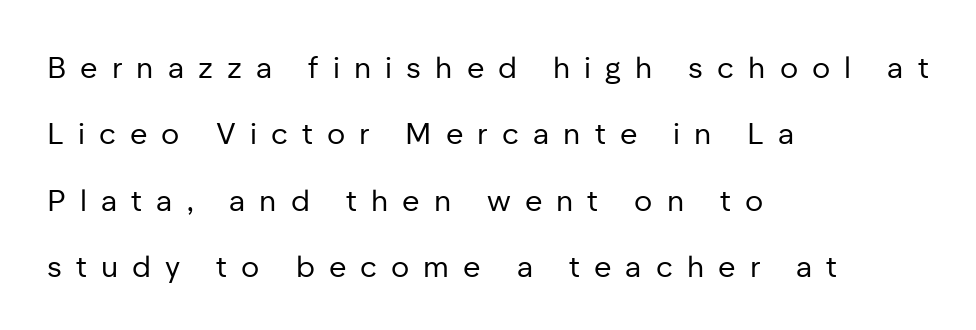
Leading: increased. There is plenty of visible air inserted between adjacent glyphs. Descenders hang freely into open space. Letters have the restrained weight of plain body copy at most. These lines are rendered in a variable-pitch font.
